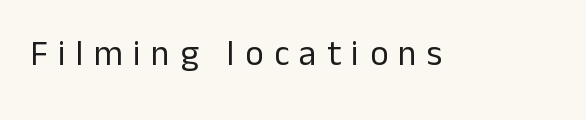
{"serif": "no", "italic": "no", "bold": "no", "weight": "regular", "width": "normal", "stroke_contrast": "low", "x_height": "medium", "monospaced": "no", "underline": "no", "letter_spacing": "wide", "letter_spacing_em": 0.3, "glyph_px": 35}
